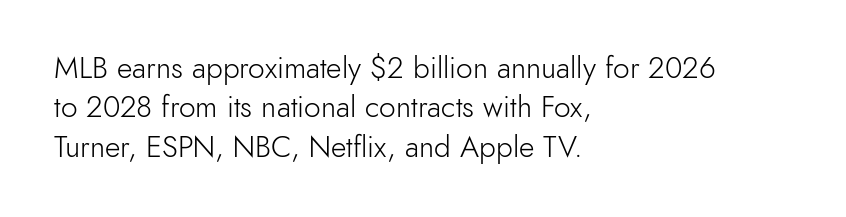
Beneath every word, the page is bare. This is not heavy type; no bold has been used. Style check: upright. The glyphs in this specimen are sans serif. The line-height multiplier appears to be the usual default. Is the letter spacing exaggerated? No — it looks like the ordinary default.
